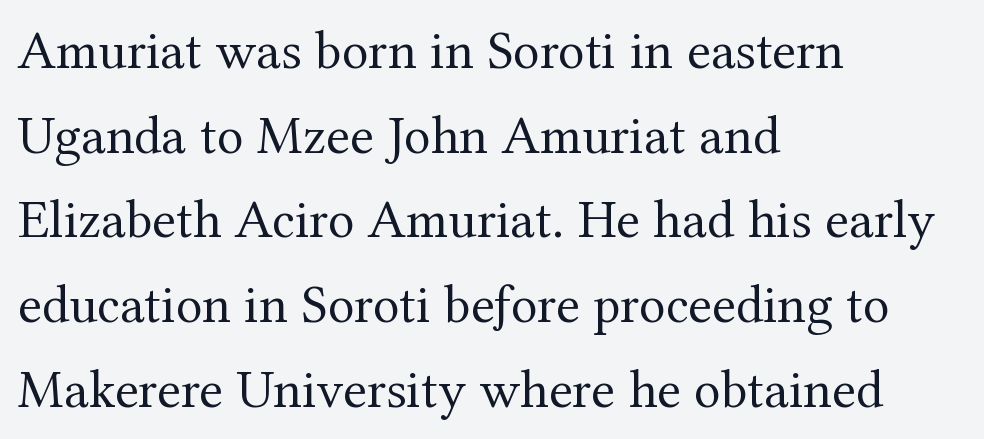
{"serif": "yes", "italic": "no", "bold": "no", "weight": "regular", "width": "normal", "stroke_contrast": "medium", "x_height": "medium", "monospaced": "no", "underline": "no", "align": "left", "line_spacing": "normal", "line_spacing_ratio": 1.54, "letter_spacing": "normal", "letter_spacing_em": 0.0, "glyph_px": 55}
